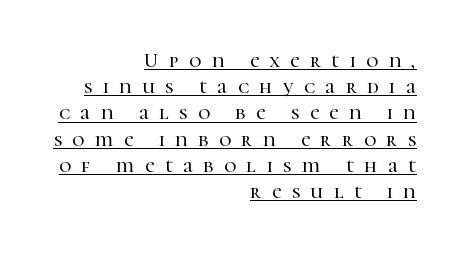
Q: Is the text italic (slanted)? A: No, it is upright.
Q: Is the text underlined? A: Yes.
Q: How is the paragraph aligned? A: Right-aligned.
Q: Is the spacing between letters normal or unusually wide? A: Unusually wide.
Q: Is the spacing between lines tight, normal or loose? A: Normal.
